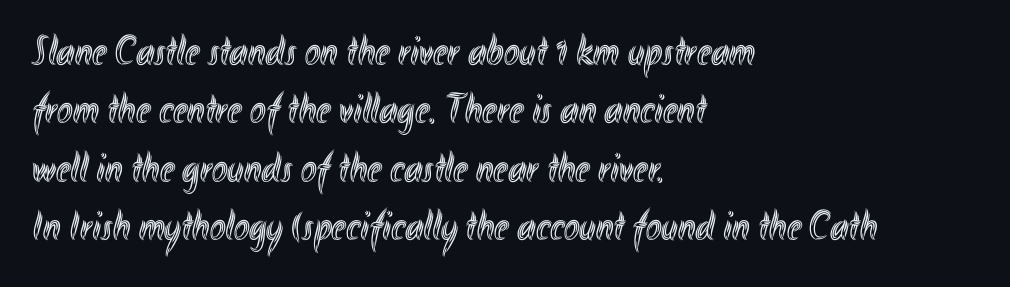
{"width": "condensed", "x_height": "small", "monospaced": "no", "underline": "no", "align": "left", "line_spacing": "normal", "line_spacing_ratio": 1.39, "letter_spacing": "normal", "letter_spacing_em": 0.0, "glyph_px": 42}
